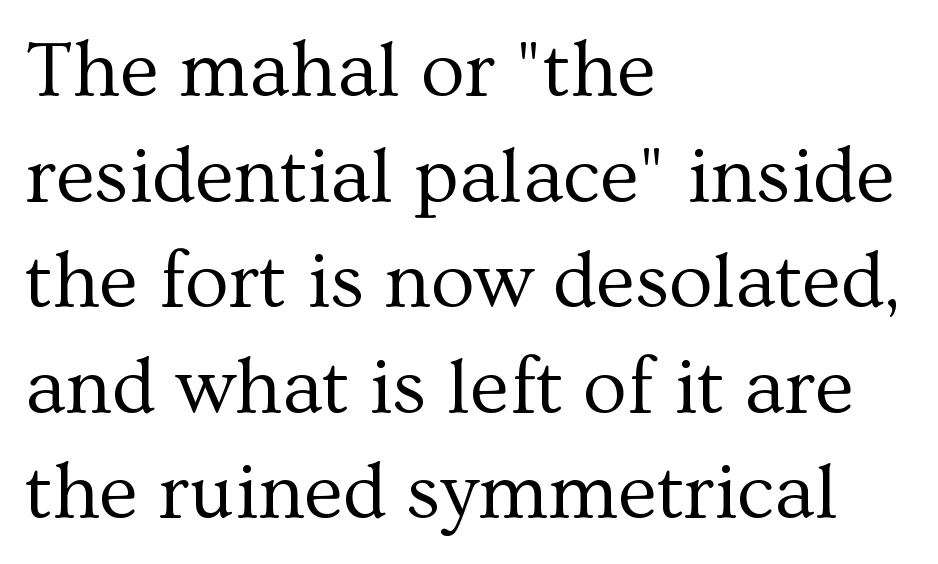
The image shows 80 px regular-weight serif type, upright; set left-aligned, normal line spacing (1.32x), normal letter spacing, not underlined; medium stroke contrast and a medium x-height.
